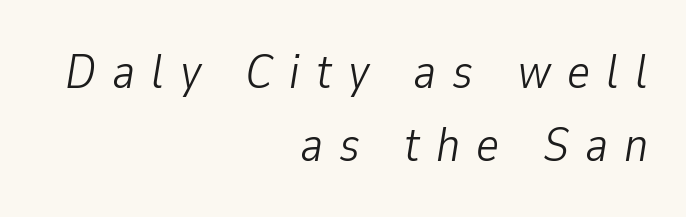
Q: Is the text bold? A: No.
Q: Is the text italic (slanted)? A: Yes, it leans right by about 9 degrees.
Q: Is the text underlined? A: No.
Q: How is the paragraph aligned? A: Right-aligned.
Q: Is the spacing between letters normal or unusually wide? A: Unusually wide.
Q: Is the spacing between lines tight, normal or loose? A: Normal.
Q: Width (condensed, normal, or wide)? A: Condensed.
Q: Stroke contrast? A: Low.
Q: x-height? A: Medium.
Q: Monospaced? A: No.
